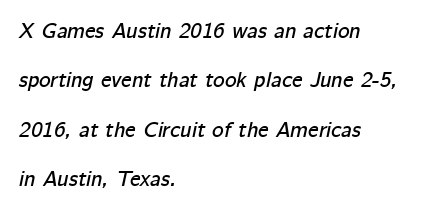
This sample uses an oblique cut, with every glyph tilted off the vertical. Only glyphs here, with clear space below each row. Leading is clearly above the norm, producing a sparse column. Is the block centered? No — it sits flush against the left margin.
